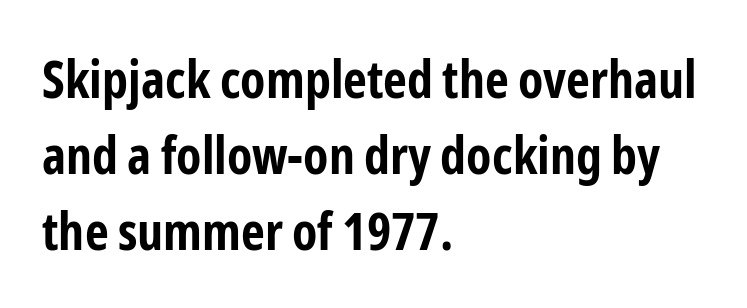
Q: Is the text bold? A: Yes.
Q: Is the text italic (slanted)? A: No, it is upright.
Q: Is the typeface a serif or a sans-serif typeface? A: Sans-serif.
Q: Is the text underlined? A: No.
Q: How is the paragraph aligned? A: Left-aligned.
Q: Is the spacing between letters normal or unusually wide? A: Normal.
Q: Is the spacing between lines tight, normal or loose? A: Normal.
Q: Width (condensed, normal, or wide)? A: Condensed.
Q: Stroke contrast? A: Low.
Q: x-height? A: Medium.
Q: Monospaced? A: No.
